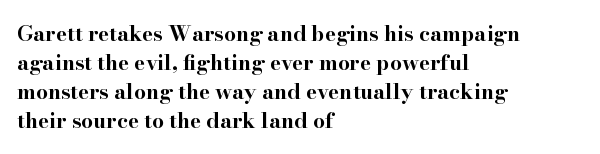
Q: Is the text bold? A: Yes.
Q: Is the text italic (slanted)? A: No, it is upright.
Q: Is the text underlined? A: No.
Q: How is the paragraph aligned? A: Left-aligned.
Q: Is the spacing between letters normal or unusually wide? A: Normal.
Q: Is the spacing between lines tight, normal or loose? A: Normal.
